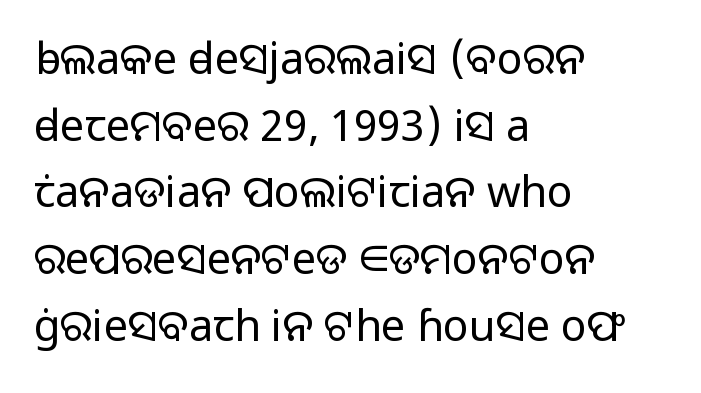
{"serif": "no", "italic": "no", "bold": "no", "weight": "light", "width": "normal", "stroke_contrast": "low", "x_height": "medium", "monospaced": "no", "underline": "no", "align": "left", "line_spacing": "normal", "line_spacing_ratio": 1.55, "letter_spacing": "normal", "letter_spacing_em": 0.0, "glyph_px": 43}
